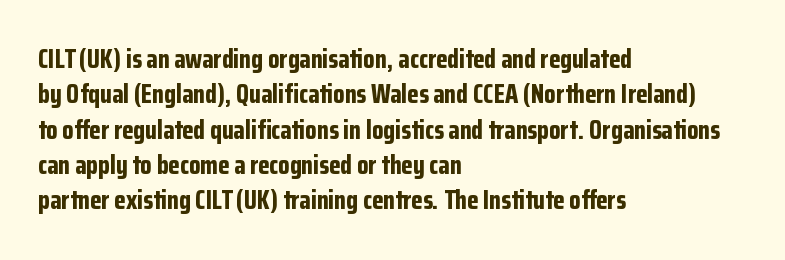
{"italic": "no", "bold": "yes", "underline": "no", "align": "left", "line_spacing": "normal", "line_spacing_ratio": 1.36, "letter_spacing": "normal", "letter_spacing_em": 0.0, "glyph_px": 26}
